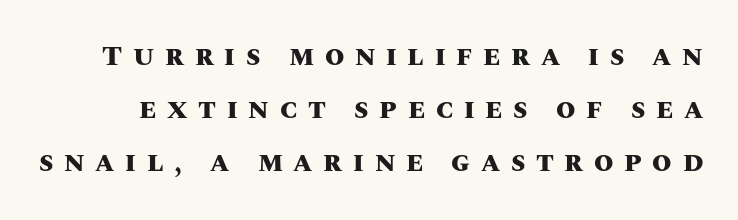
Plain, unruled lines of type. Here the designer chose a conventional face with non-uniform glyph widths. These lines stand farther apart than default settings would place them. A typesetter would mark this as roman, not italic. Glyph-to-glyph distance is far greater than everyday printed text. The letters are bold, with thick, heavy strokes.
